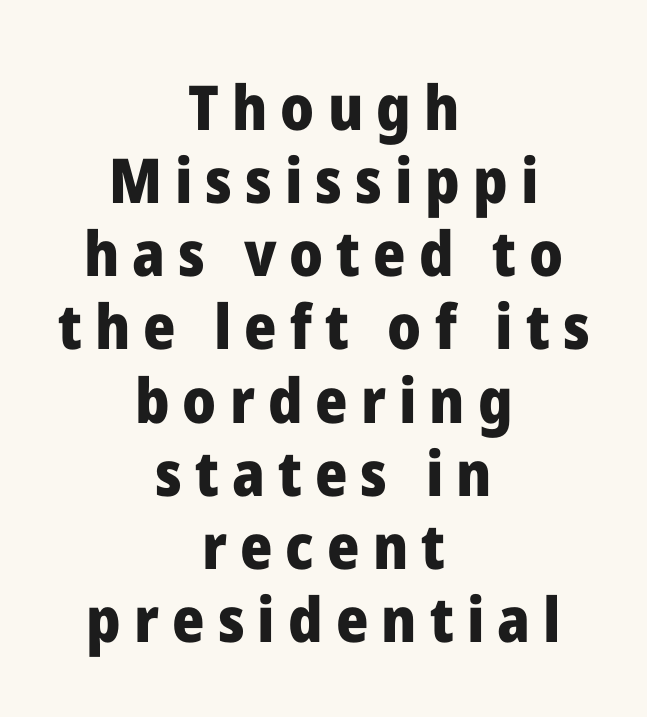
Q: Is the text bold? A: Yes.
Q: Is the text italic (slanted)? A: No, it is upright.
Q: Is the typeface a serif or a sans-serif typeface? A: Sans-serif.
Q: Is the text underlined? A: No.
Q: How is the paragraph aligned? A: Centered.
Q: Is the spacing between letters normal or unusually wide? A: Unusually wide.
Q: Width (condensed, normal, or wide)? A: Normal.
Q: Stroke contrast? A: Low.
Q: x-height? A: Medium.
Q: Monospaced? A: No.
